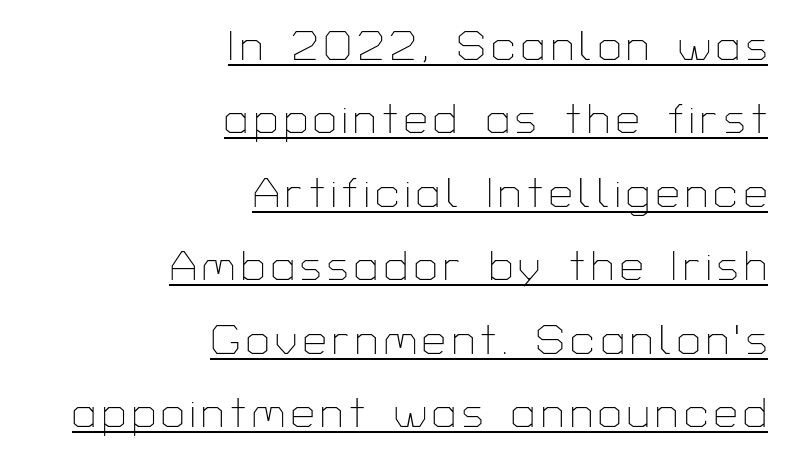
Q: Is the text bold? A: No.
Q: Is the text italic (slanted)? A: No, it is upright.
Q: Is the typeface a serif or a sans-serif typeface? A: Sans-serif.
Q: Is the text underlined? A: Yes.
Q: How is the paragraph aligned? A: Right-aligned.
Q: Width (condensed, normal, or wide)? A: Normal.
Q: Stroke contrast? A: Low.
Q: x-height? A: Medium.
Q: Monospaced? A: No.
